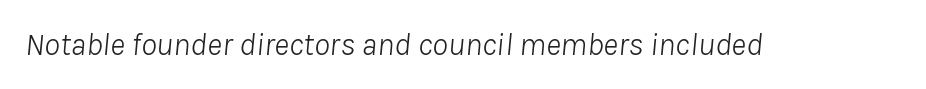
The image shows 32 px light type, italic (leaning right); set normal letter spacing, not underlined; low stroke contrast and a medium x-height.
